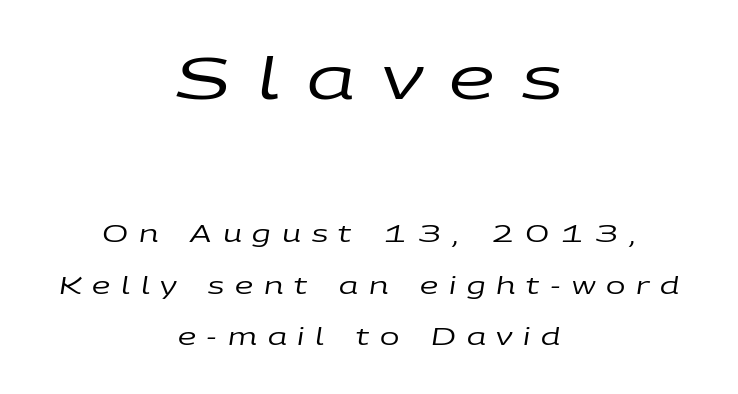
{"italic": "yes", "lean": "right", "slant_degrees": 9, "bold": "no", "weight": "regular", "width": "wide", "stroke_contrast": "low", "x_height": "large", "monospaced": "no", "underline": "no", "align": "center", "line_spacing": "loose", "line_spacing_ratio": 2.25, "letter_spacing": "wide", "letter_spacing_em": 0.47, "larger_block": "first", "size_ratio": 2.52, "glyph_px": 58}
